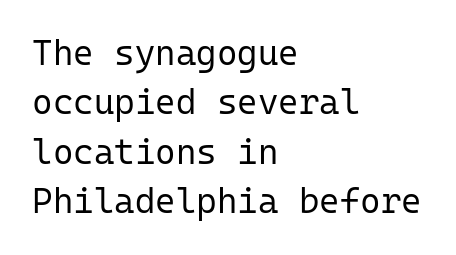
{"serif": "no", "italic": "no", "bold": "no", "weight": "regular", "width": "normal", "stroke_contrast": "low", "x_height": "medium", "monospaced": "yes", "underline": "no", "align": "left", "line_spacing": "normal", "line_spacing_ratio": 1.41, "letter_spacing": "normal", "letter_spacing_em": 0.0, "glyph_px": 35}
